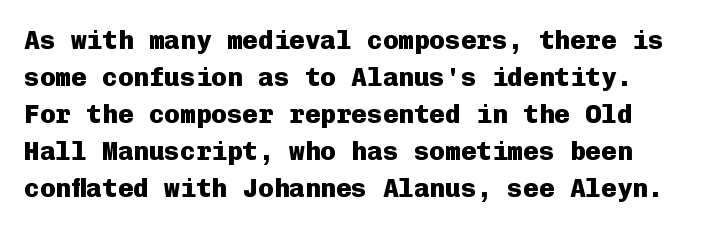
The image shows 26 px bold type, upright; set normal line spacing (1.42x), normal letter spacing, not underlined.
